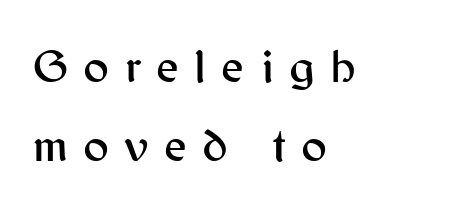
Q: Is the text italic (slanted)? A: No, it is upright.
Q: Is the typeface a serif or a sans-serif typeface? A: Sans-serif.
Q: Is the text underlined? A: No.
Q: How is the paragraph aligned? A: Left-aligned.
Q: Is the spacing between letters normal or unusually wide? A: Unusually wide.
Q: Is the spacing between lines tight, normal or loose? A: Normal.
Q: Width (condensed, normal, or wide)? A: Normal.
Q: Stroke contrast? A: Medium.
Q: x-height? A: Medium.
Q: Monospaced? A: No.
